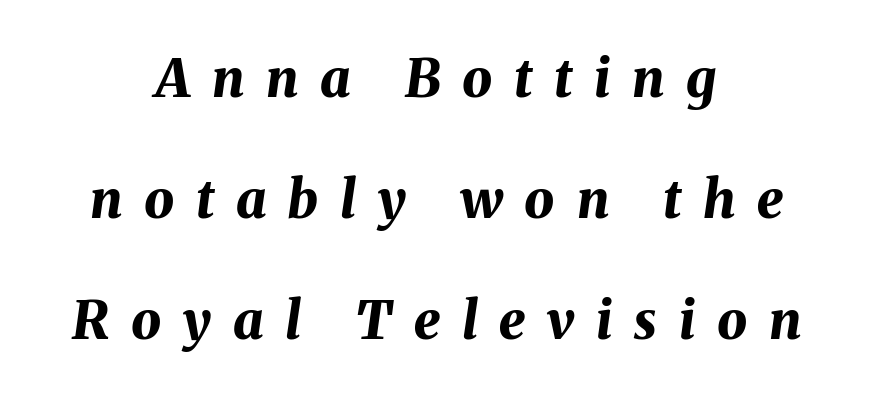
{"italic": "yes", "lean": "right", "slant_degrees": 8, "bold": "yes", "weight": "bold", "width": "normal", "stroke_contrast": "medium", "x_height": "medium", "monospaced": "no", "underline": "no", "align": "center", "line_spacing": "loose", "line_spacing_ratio": 2.28, "letter_spacing": "wide", "letter_spacing_em": 0.41, "glyph_px": 53}
